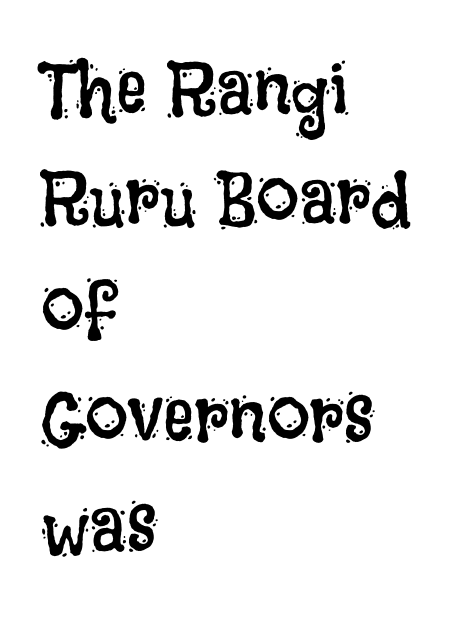
{"italic": "no", "bold": "no", "weight": "regular", "width": "condensed", "stroke_contrast": "low", "x_height": "large", "monospaced": "no", "underline": "no", "align": "left", "line_spacing": "normal", "line_spacing_ratio": 1.42, "letter_spacing": "normal", "letter_spacing_em": 0.0, "glyph_px": 77}
